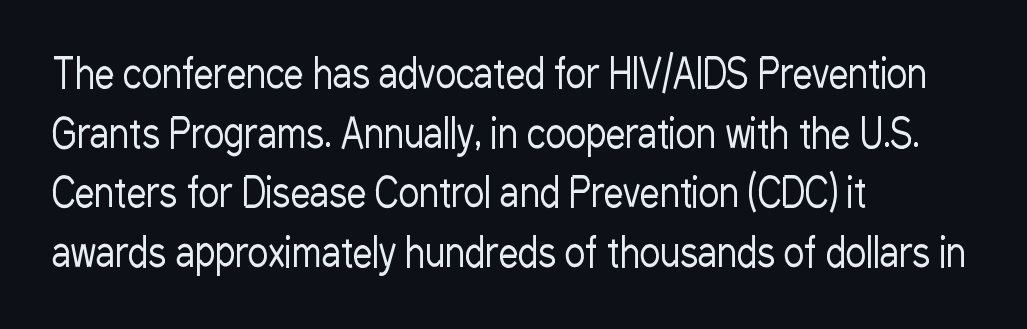
The image shows 39 px regular-weight, condensed sans-serif type, upright; set left-aligned, normal line spacing (1.53x), normal letter spacing, not underlined; low stroke contrast and a medium x-height.
